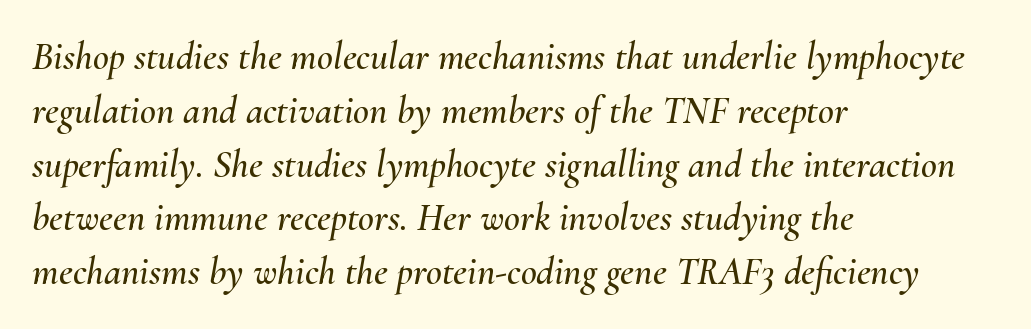
Q: Is the text italic (slanted)? A: Yes, it leans right by about 10 degrees.
Q: Is the text underlined? A: No.
Q: How is the paragraph aligned? A: Left-aligned.
Q: Is the spacing between letters normal or unusually wide? A: Normal.
Q: Is the spacing between lines tight, normal or loose? A: Normal.
Q: Width (condensed, normal, or wide)? A: Normal.
Q: Stroke contrast? A: Medium.
Q: x-height? A: Small.
Q: Monospaced? A: No.
